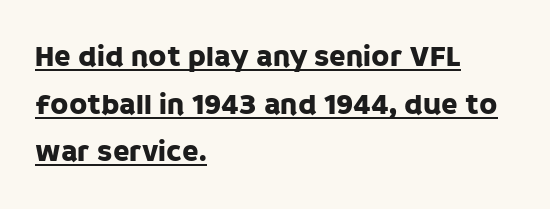
Q: Is the text italic (slanted)? A: No, it is upright.
Q: Is the typeface a serif or a sans-serif typeface? A: Sans-serif.
Q: Is the text underlined? A: Yes.
Q: How is the paragraph aligned? A: Left-aligned.
Q: Is the spacing between letters normal or unusually wide? A: Normal.
Q: Is the spacing between lines tight, normal or loose? A: Normal.
Q: Width (condensed, normal, or wide)? A: Normal.
Q: Stroke contrast? A: Low.
Q: x-height? A: Large.
Q: Monospaced? A: No.
